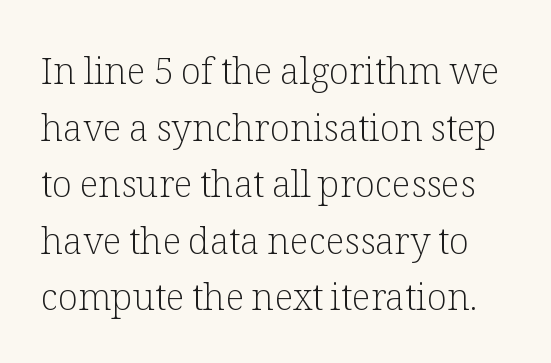
{"serif": "yes", "italic": "no", "bold": "no", "weight": "light", "width": "normal", "stroke_contrast": "low", "x_height": "medium", "monospaced": "no", "underline": "no", "line_spacing": "normal", "line_spacing_ratio": 1.53, "letter_spacing": "normal", "letter_spacing_em": 0.0, "glyph_px": 37}
